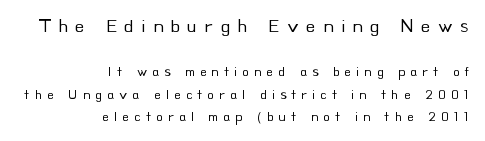
{"italic": "no", "bold": "no", "underline": "no", "align": "right", "line_spacing": "normal", "line_spacing_ratio": 1.61, "letter_spacing": "wide", "letter_spacing_em": 0.36, "larger_block": "first", "size_ratio": 1.43, "glyph_px": 20}
